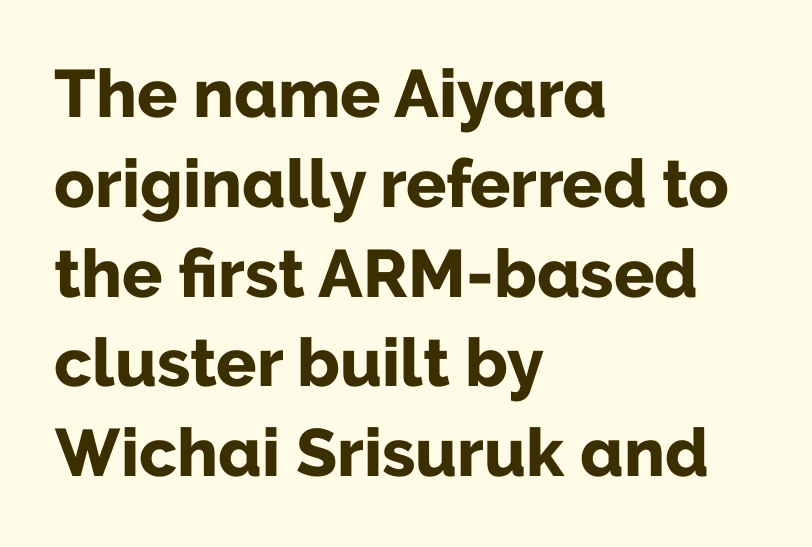
Q: Is the text bold? A: Yes.
Q: Is the text italic (slanted)? A: No, it is upright.
Q: Is the typeface a serif or a sans-serif typeface? A: Sans-serif.
Q: Is the text underlined? A: No.
Q: How is the paragraph aligned? A: Left-aligned.
Q: Is the spacing between letters normal or unusually wide? A: Normal.
Q: Is the spacing between lines tight, normal or loose? A: Normal.
Q: Width (condensed, normal, or wide)? A: Normal.
Q: Stroke contrast? A: Low.
Q: x-height? A: Medium.
Q: Monospaced? A: No.
